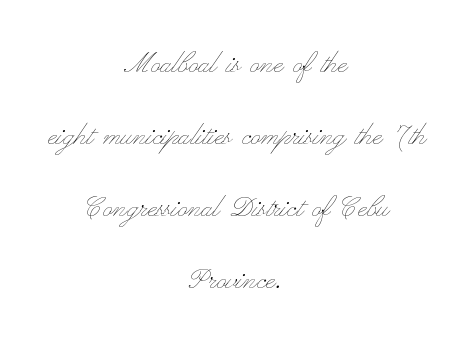
Q: Is the text bold? A: No.
Q: Is the text italic (slanted)? A: Yes.
Q: Is the text underlined? A: No.
Q: How is the paragraph aligned? A: Centered.
Q: Is the spacing between letters normal or unusually wide? A: Normal.
Q: Is the spacing between lines tight, normal or loose? A: Loose.
Q: Width (condensed, normal, or wide)? A: Wide.
Q: Stroke contrast? A: Low.
Q: x-height? A: Small.
Q: Monospaced? A: No.
